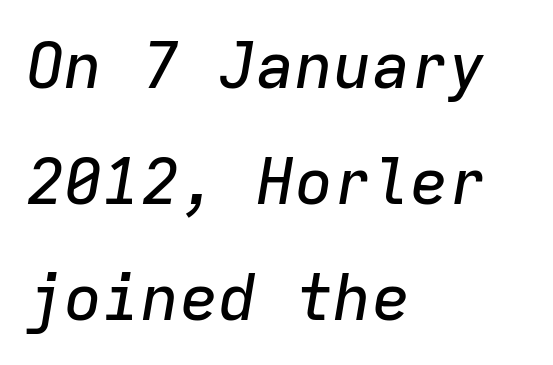
Slanted lettering throughout. Notice how the passage keeps a crisp vertical edge on the left only. This rendering leaves character spacing at its baseline value. Note the uniform advance width — an 'i' takes as much space as an 'm'. Letters rest on an invisible, unmarked baseline.
